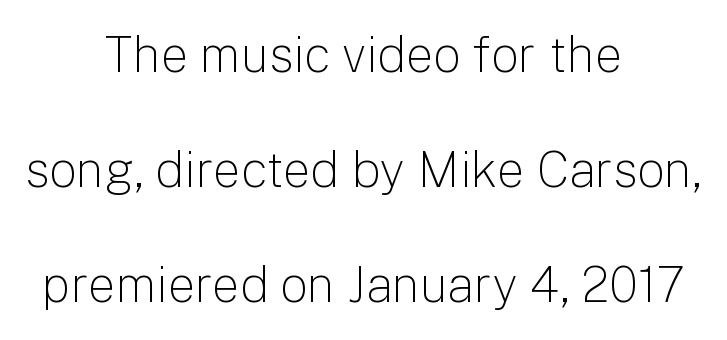
The image shows 49 px light sans-serif type, upright; set centered, loose line spacing (2.35x), normal letter spacing, not underlined; low stroke contrast and a medium x-height.
